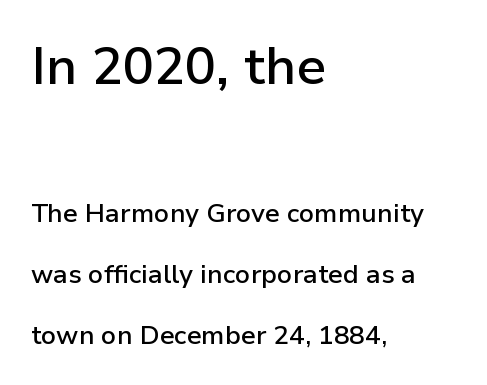
The image shows 52 px semibold sans-serif type, upright; set left-aligned, loose line spacing (2.35x), normal letter spacing, not underlined; the first (top) block is 2.0x larger; low stroke contrast and a medium x-height.
